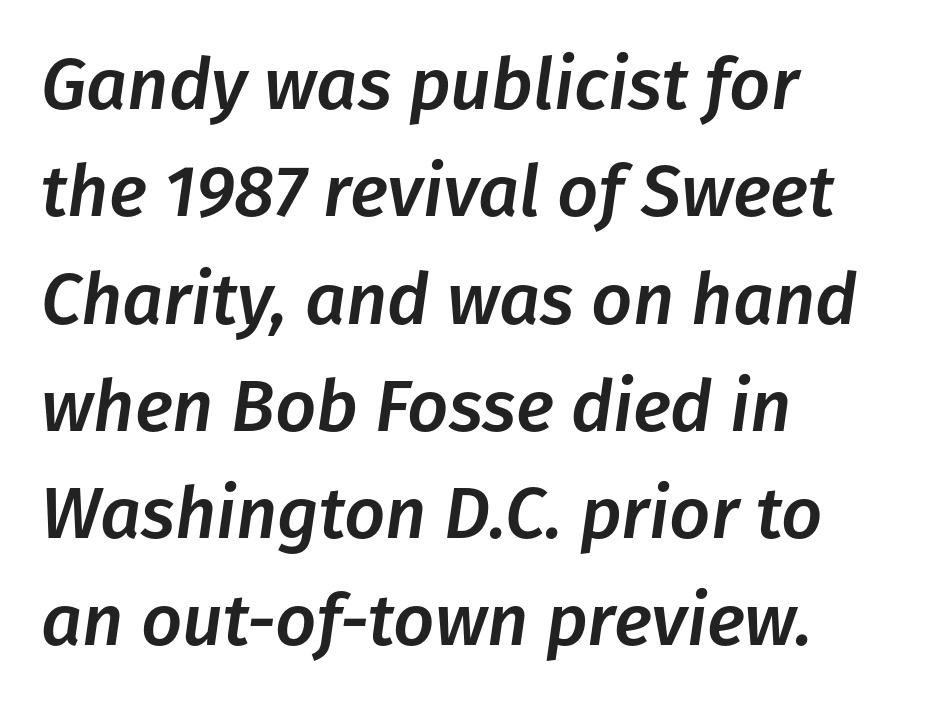
Q: Is the text italic (slanted)? A: Yes, it leans right by about 8 degrees.
Q: Is the text underlined? A: No.
Q: How is the paragraph aligned? A: Left-aligned.
Q: Is the spacing between letters normal or unusually wide? A: Normal.
Q: Is the spacing between lines tight, normal or loose? A: Normal.
Q: Width (condensed, normal, or wide)? A: Normal.
Q: Stroke contrast? A: Low.
Q: x-height? A: Medium.
Q: Monospaced? A: No.
